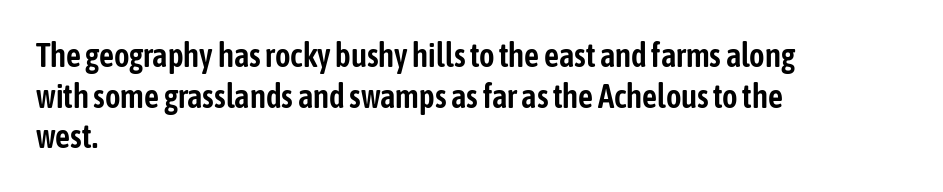
{"serif": "no", "italic": "no", "width": "condensed", "stroke_contrast": "low", "x_height": "medium", "monospaced": "no", "underline": "no", "align": "left", "line_spacing_ratio": 1.23, "letter_spacing": "normal", "letter_spacing_em": 0.0, "glyph_px": 33}
